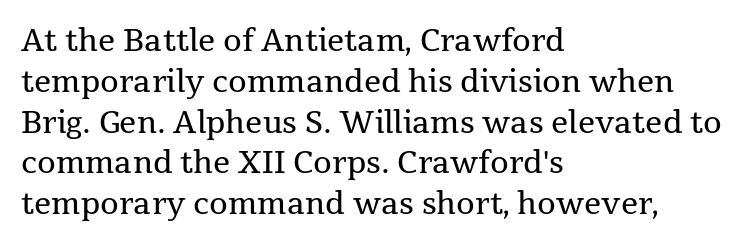
Q: Is the text bold? A: No.
Q: Is the text italic (slanted)? A: No, it is upright.
Q: Is the typeface a serif or a sans-serif typeface? A: Serif.
Q: Is the text underlined? A: No.
Q: How is the paragraph aligned? A: Left-aligned.
Q: Is the spacing between letters normal or unusually wide? A: Normal.
Q: Is the spacing between lines tight, normal or loose? A: Normal.
Q: Width (condensed, normal, or wide)? A: Normal.
Q: Stroke contrast? A: Medium.
Q: x-height? A: Medium.
Q: Monospaced? A: No.
